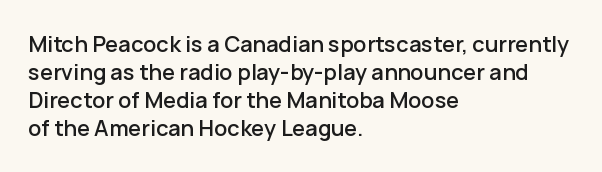
Q: Is the text italic (slanted)? A: No, it is upright.
Q: Is the text underlined? A: No.
Q: How is the paragraph aligned? A: Left-aligned.
Q: Is the spacing between letters normal or unusually wide? A: Normal.
Q: Is the spacing between lines tight, normal or loose? A: Normal.
